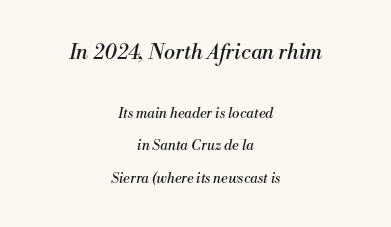
Q: Is the text bold? A: No.
Q: Is the text italic (slanted)? A: Yes, it leans right by about 13 degrees.
Q: Is the text underlined? A: No.
Q: How is the paragraph aligned? A: Centered.
Q: Is the spacing between letters normal or unusually wide? A: Normal.
Q: Is the spacing between lines tight, normal or loose? A: Loose.
Q: Which block of text is set in a larger size, the first (top) or the second (bottom)? A: The first (top) one.
